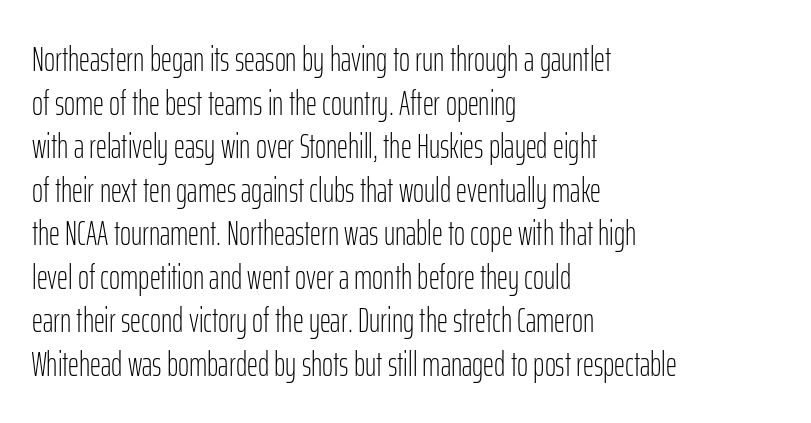
The image shows 34 px light, condensed sans-serif type, upright; set left-aligned, normal line spacing (1.28x), normal letter spacing, not underlined; low stroke contrast and a medium x-height.
